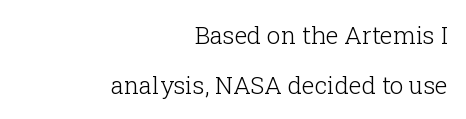
Compared with typical body copy, the letter spacing here is the same. Upright lettering throughout. The weight tops out at a normal text grade. You could fit nearly another row in the gap between these rows.
